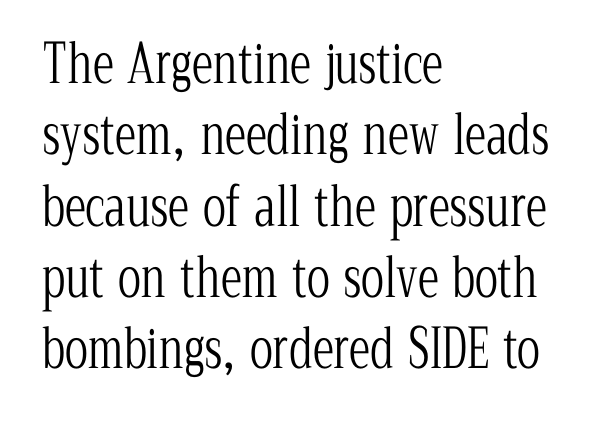
The image shows 54 px light, condensed serif type, upright; set left-aligned, normal line spacing (1.32x), normal letter spacing, not underlined; low stroke contrast and a medium x-height.
